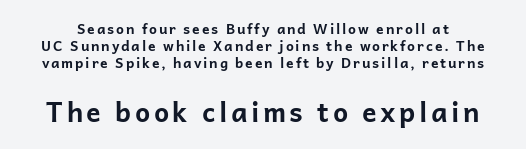
The image shows 27 px bold type, upright; set line spacing 1.22x, not underlined; the second (bottom) block is 1.93x larger.
